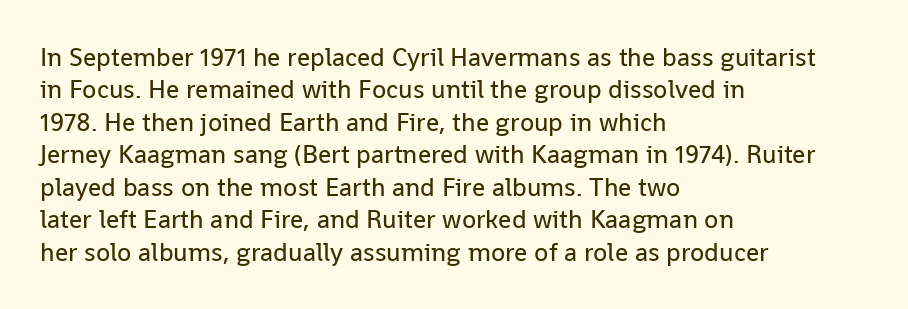
{"italic": "no", "bold": "no", "underline": "no", "align": "left", "line_spacing": "normal", "line_spacing_ratio": 1.25, "letter_spacing": "normal", "letter_spacing_em": 0.0, "glyph_px": 26}
